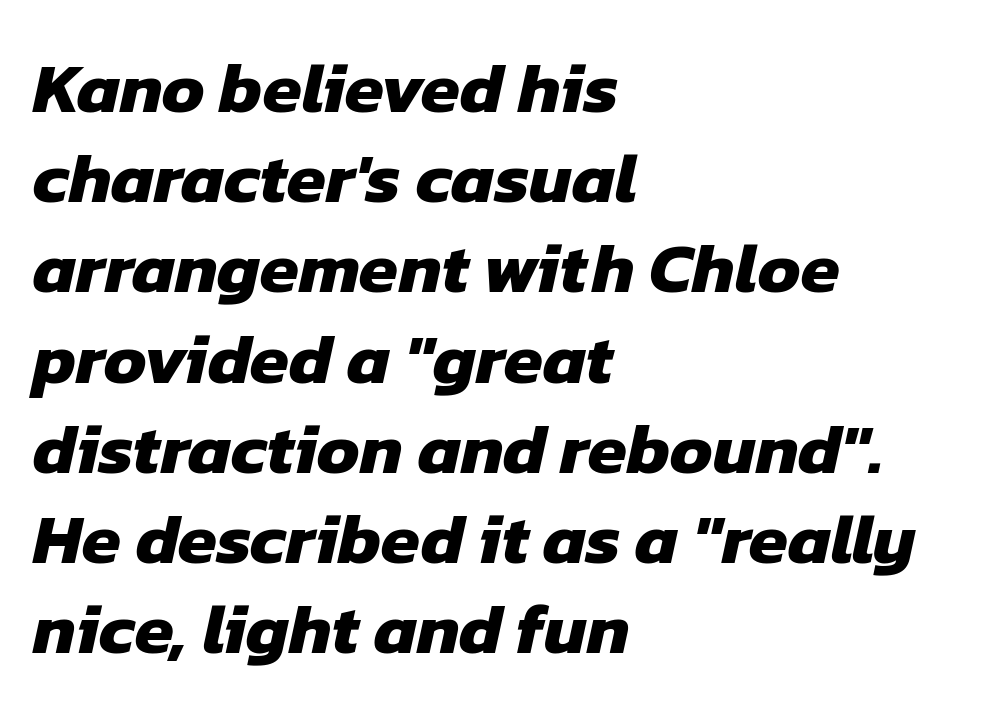
The image shows 71 px heavy sans-serif type; set left-aligned, normal line spacing (1.27x), normal letter spacing, not underlined; low stroke contrast and a medium x-height.
